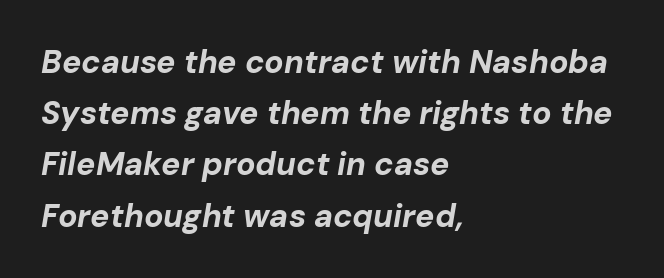
Notice how descenders clear the ascenders below comfortably — that's standard leading. Think of a printed novel: that variable character pitch is what you see here. Plenty of ink on the page — the face is bold. The face used here has a pronounced slope to its letters. In CSS terms this would be text-align: left.
